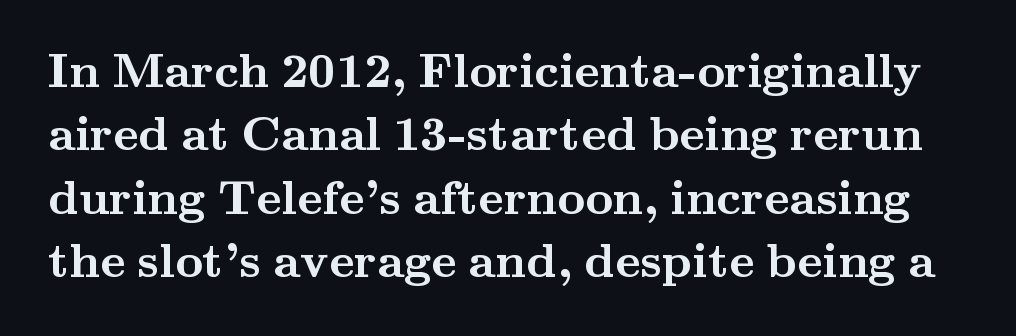
Q: Is the text bold? A: Yes.
Q: Is the text italic (slanted)? A: No, it is upright.
Q: Is the typeface a serif or a sans-serif typeface? A: Serif.
Q: Is the text underlined? A: No.
Q: Is the spacing between letters normal or unusually wide? A: Normal.
Q: Is the spacing between lines tight, normal or loose? A: Normal.
Q: Width (condensed, normal, or wide)? A: Wide.
Q: Stroke contrast? A: Medium.
Q: x-height? A: Small.
Q: Monospaced? A: No.
